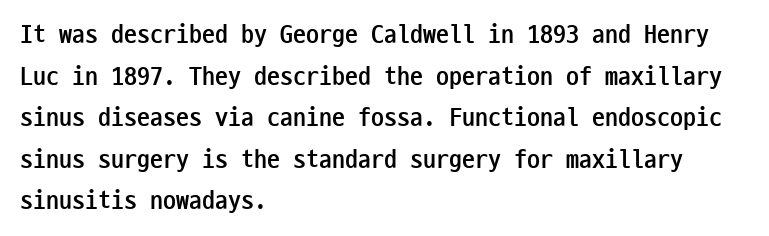
The image shows 26 px bold type, upright; set left-aligned, normal line spacing (1.6x), normal letter spacing, not underlined.
